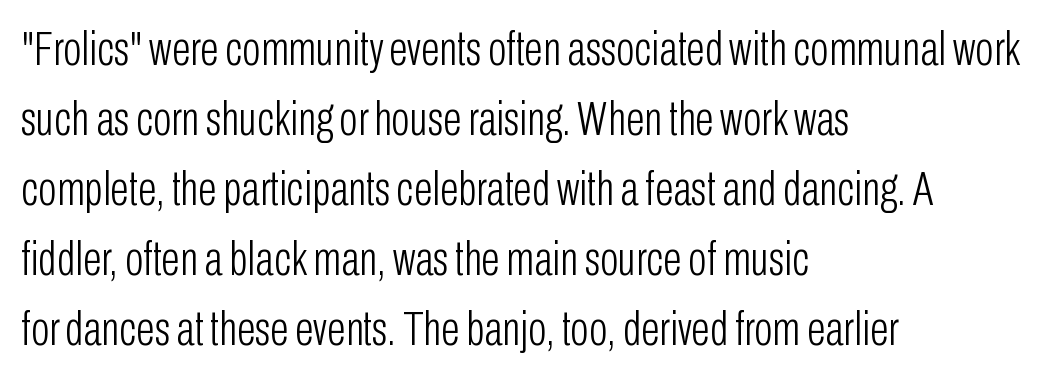
Q: Is the text bold? A: No.
Q: Is the text italic (slanted)? A: No, it is upright.
Q: Is the typeface a serif or a sans-serif typeface? A: Sans-serif.
Q: Is the text underlined? A: No.
Q: How is the paragraph aligned? A: Left-aligned.
Q: Is the spacing between letters normal or unusually wide? A: Normal.
Q: Is the spacing between lines tight, normal or loose? A: Normal.
Q: Width (condensed, normal, or wide)? A: Condensed.
Q: Stroke contrast? A: Low.
Q: x-height? A: Medium.
Q: Monospaced? A: No.
